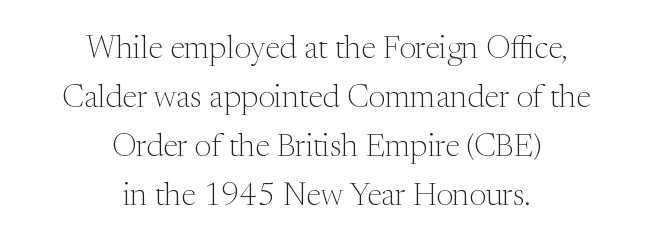
Q: Is the text bold? A: No.
Q: Is the text italic (slanted)? A: No, it is upright.
Q: Is the typeface a serif or a sans-serif typeface? A: Serif.
Q: Is the text underlined? A: No.
Q: How is the paragraph aligned? A: Centered.
Q: Is the spacing between letters normal or unusually wide? A: Normal.
Q: Is the spacing between lines tight, normal or loose? A: Normal.
Q: Width (condensed, normal, or wide)? A: Normal.
Q: Stroke contrast? A: Medium.
Q: x-height? A: Medium.
Q: Monospaced? A: No.
